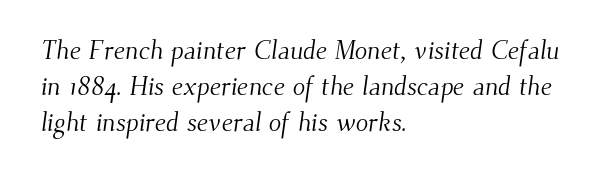
The image shows 26 px text type; set left-aligned, normal line spacing (1.38x), normal letter spacing, not underlined.
